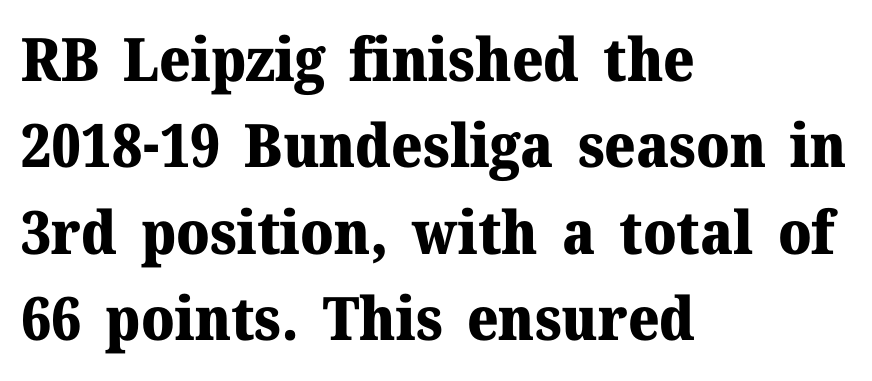
Q: Is the text bold? A: Yes.
Q: Is the text italic (slanted)? A: No, it is upright.
Q: Is the typeface a serif or a sans-serif typeface? A: Serif.
Q: Is the text underlined? A: No.
Q: How is the paragraph aligned? A: Left-aligned.
Q: Is the spacing between letters normal or unusually wide? A: Normal.
Q: Is the spacing between lines tight, normal or loose? A: Normal.
Q: Width (condensed, normal, or wide)? A: Normal.
Q: Stroke contrast? A: Medium.
Q: x-height? A: Medium.
Q: Monospaced? A: No.
